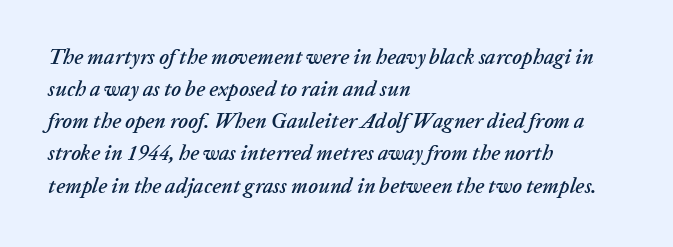
{"italic": "yes", "lean": "right", "slant_degrees": 20, "underline": "no", "align": "left", "line_spacing": "normal", "line_spacing_ratio": 1.53, "letter_spacing": "normal", "letter_spacing_em": 0.0, "glyph_px": 21}
